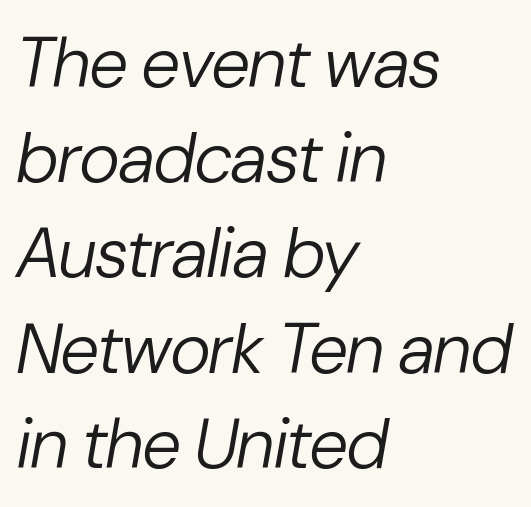
{"italic": "yes", "lean": "right", "slant_degrees": 10, "bold": "no", "weight": "regular", "width": "normal", "stroke_contrast": "low", "x_height": "medium", "monospaced": "no", "underline": "no", "align": "left", "line_spacing": "normal", "line_spacing_ratio": 1.36, "letter_spacing": "normal", "letter_spacing_em": 0.0, "glyph_px": 70}
